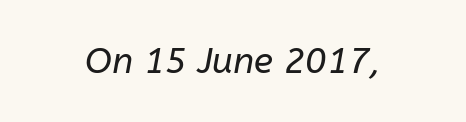
Q: Is the text bold? A: No.
Q: Is the text italic (slanted)? A: Yes, it leans right by about 10 degrees.
Q: Is the text underlined? A: No.
Q: Is the spacing between letters normal or unusually wide? A: Normal.
Q: Width (condensed, normal, or wide)? A: Normal.
Q: Stroke contrast? A: Low.
Q: x-height? A: Medium.
Q: Monospaced? A: No.
